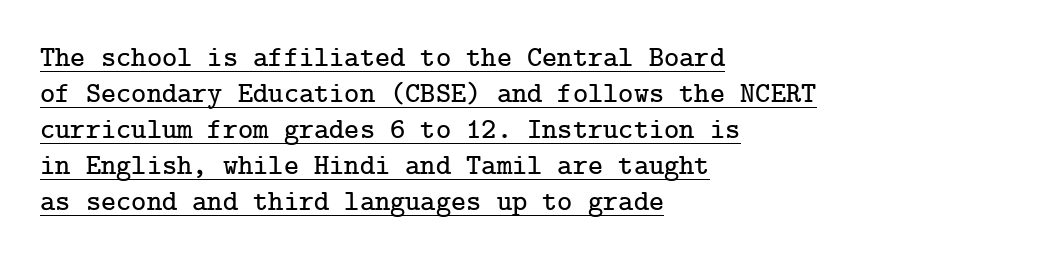
{"serif": "yes", "italic": "no", "width": "normal", "stroke_contrast": "low", "x_height": "medium", "underline": "yes", "align": "left", "line_spacing_ratio": 1.24, "letter_spacing": "normal", "letter_spacing_em": 0.0, "glyph_px": 29}
